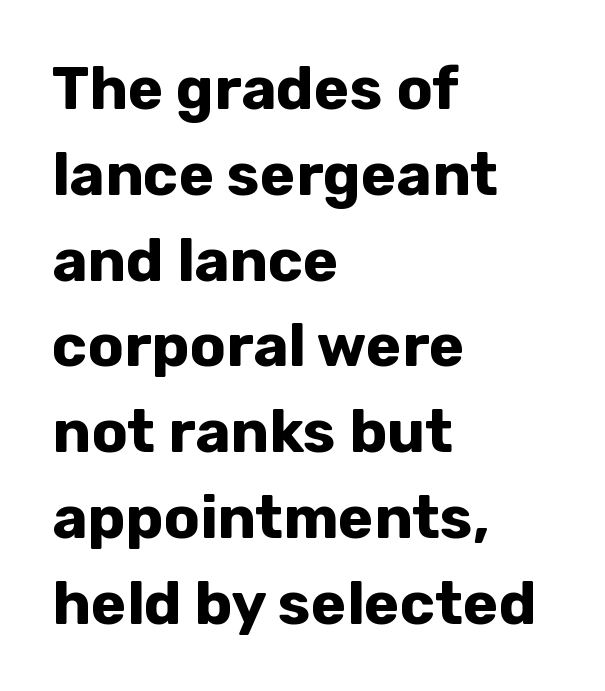
The image shows 60 px bold sans-serif type, upright; set left-aligned, normal line spacing (1.43x), normal letter spacing, not underlined; low stroke contrast and a medium x-height.
